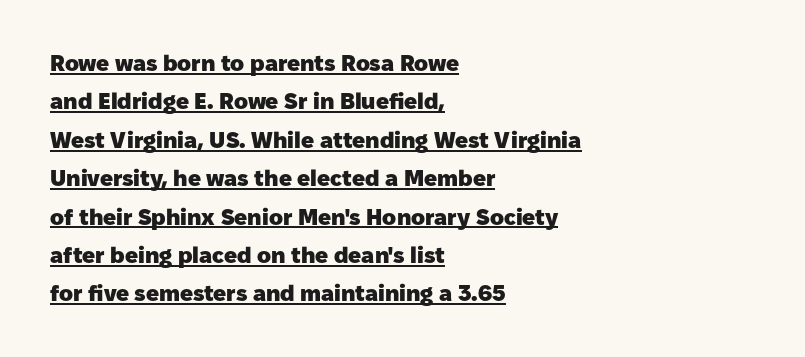
Q: Is the text bold? A: Yes.
Q: Is the text italic (slanted)? A: No, it is upright.
Q: Is the text underlined? A: Yes.
Q: How is the paragraph aligned? A: Left-aligned.
Q: Is the spacing between letters normal or unusually wide? A: Normal.
Q: Is the spacing between lines tight, normal or loose? A: Normal.
